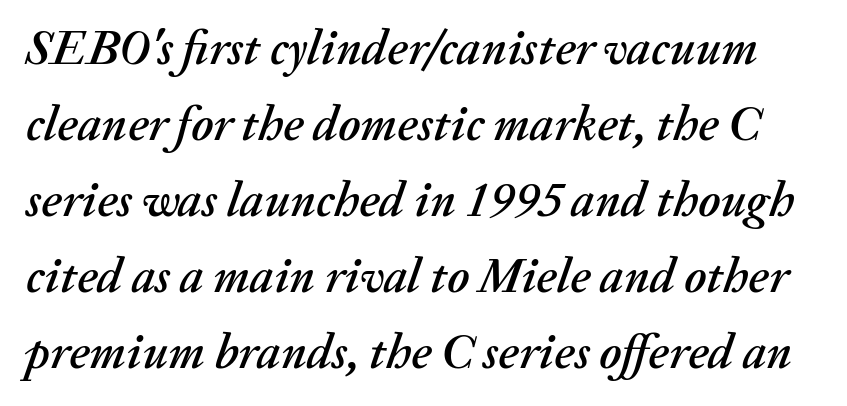
The image shows 49 px text type, italic (leaning right); set normal line spacing (1.55x), normal letter spacing, not underlined; medium stroke contrast and a medium x-height.
